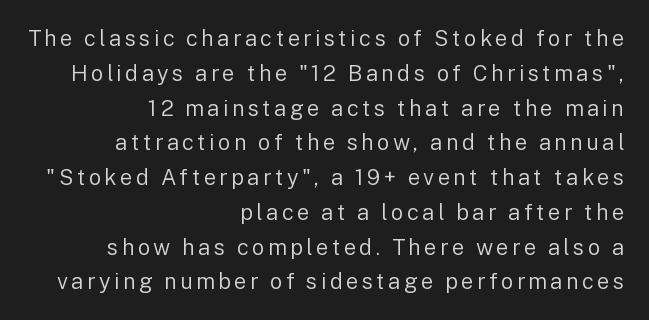
Quick note: interline space is typical. The font sits on the lighter half of the weight spectrum, regular included. Descenders are the only things crossing below the line. All the whitespace from short lines collects on the left. The lettering holds an erect, upright posture throughout.
